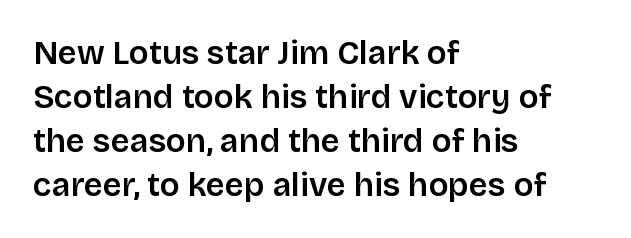
Notice how descenders clear the ascenders below comfortably — that's standard leading. The characters display no serif detailing; their extremities are plain. Every character sits straight up, as roman type does. Lines of text with bare space underneath.
